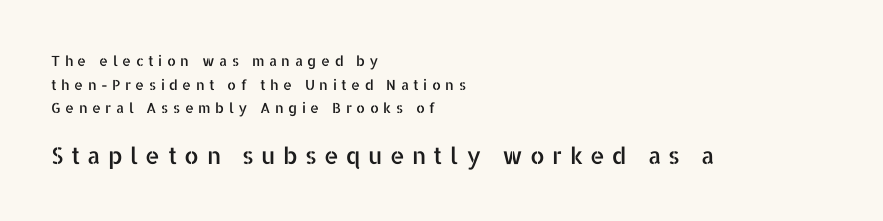
{"italic": "no", "underline": "no", "align": "left", "line_spacing": "normal", "line_spacing_ratio": 1.68, "letter_spacing": "wide", "letter_spacing_em": 0.32, "larger_block": "second", "size_ratio": 1.64, "glyph_px": 23}
